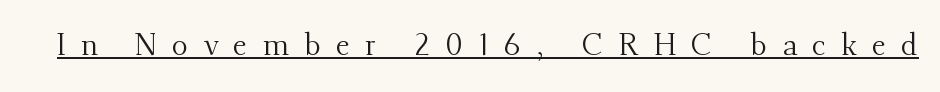
Q: Is the text bold? A: No.
Q: Is the text italic (slanted)? A: No, it is upright.
Q: Is the typeface a serif or a sans-serif typeface? A: Serif.
Q: Is the text underlined? A: Yes.
Q: Is the spacing between letters normal or unusually wide? A: Unusually wide.
Q: Width (condensed, normal, or wide)? A: Normal.
Q: Stroke contrast? A: Medium.
Q: x-height? A: Small.
Q: Monospaced? A: No.
